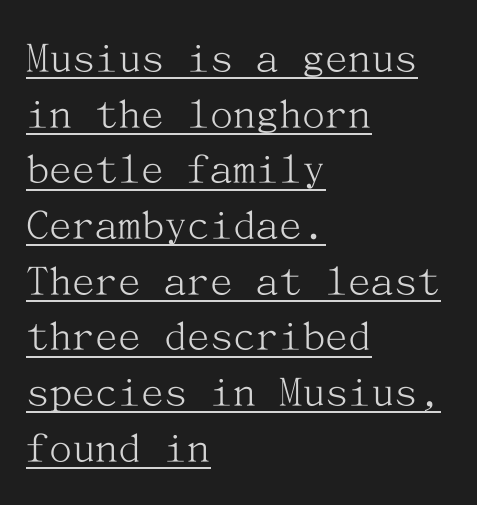
The image shows 46 px light serif type, upright; set left-aligned, line spacing 1.21x, normal letter spacing, underlined; medium stroke contrast and a medium x-height.
